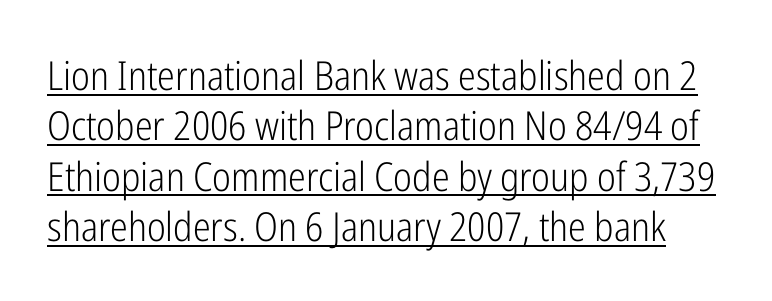
Q: Is the text bold? A: No.
Q: Is the text italic (slanted)? A: No, it is upright.
Q: Is the typeface a serif or a sans-serif typeface? A: Sans-serif.
Q: Is the text underlined? A: Yes.
Q: Is the spacing between letters normal or unusually wide? A: Normal.
Q: Is the spacing between lines tight, normal or loose? A: Normal.
Q: Width (condensed, normal, or wide)? A: Condensed.
Q: Stroke contrast? A: Low.
Q: x-height? A: Medium.
Q: Monospaced? A: No.
